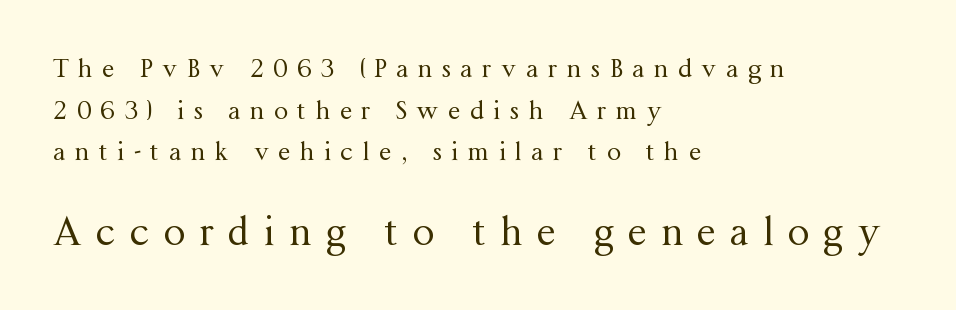
Q: Is the text bold? A: No.
Q: Is the text italic (slanted)? A: No, it is upright.
Q: Is the typeface a serif or a sans-serif typeface? A: Serif.
Q: Is the text underlined? A: No.
Q: How is the paragraph aligned? A: Left-aligned.
Q: Is the spacing between letters normal or unusually wide? A: Unusually wide.
Q: Is the spacing between lines tight, normal or loose? A: Normal.
Q: Which block of text is set in a larger size, the first (top) or the second (bottom)? A: The second (bottom) one.
Q: Width (condensed, normal, or wide)? A: Normal.
Q: Stroke contrast? A: Medium.
Q: x-height? A: Medium.
Q: Monospaced? A: No.
